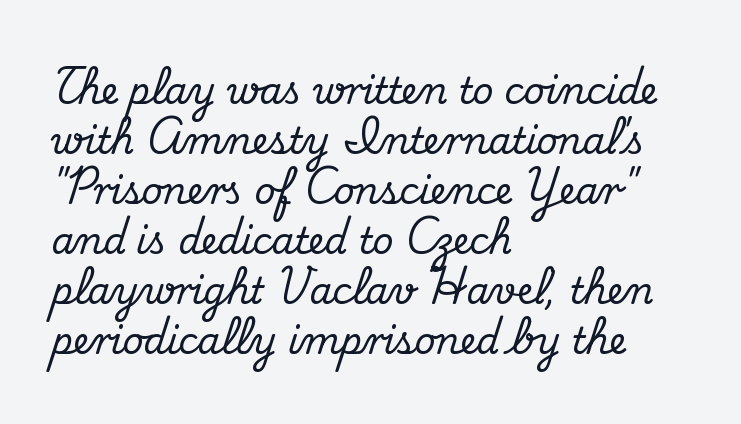
{"serif": "yes", "width": "normal", "stroke_contrast": "medium", "x_height": "small", "monospaced": "no", "underline": "no", "align": "left", "line_spacing": "normal", "line_spacing_ratio": 1.39, "letter_spacing": "normal", "letter_spacing_em": 0.0, "glyph_px": 36}
